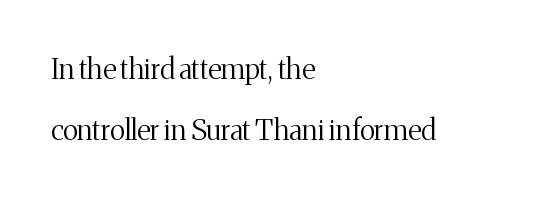
The characters are drawn with everyday or finer stroke widths. The space beneath each line is pristine and unruled. Vertical strokes here are truly vertical. Observe the ordinary spacing: letters are neighbours, not strangers. Look at the bottom of the vertical strokes: they flare into serifs here. Is the block centered? No — it sits flush against the left margin.
